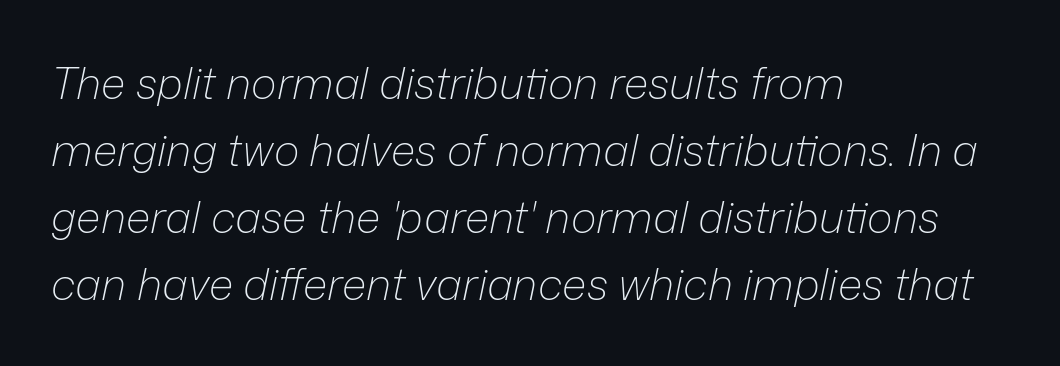
The image shows 44 px light type, italic (leaning right); set left-aligned, normal line spacing (1.52x), normal letter spacing, not underlined; low stroke contrast and a medium x-height.
